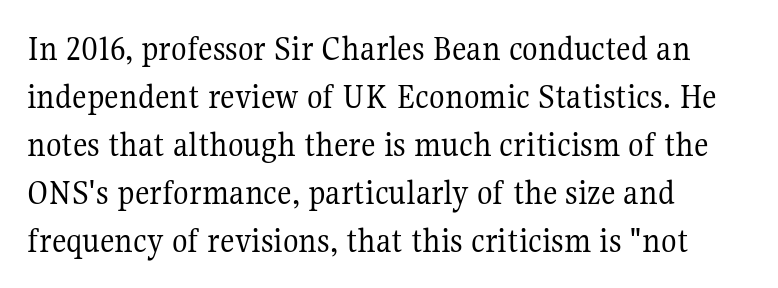
The image shows 36 px regular-weight serif type, upright; set left-aligned, normal line spacing (1.33x), normal letter spacing, not underlined; medium stroke contrast and a medium x-height.
